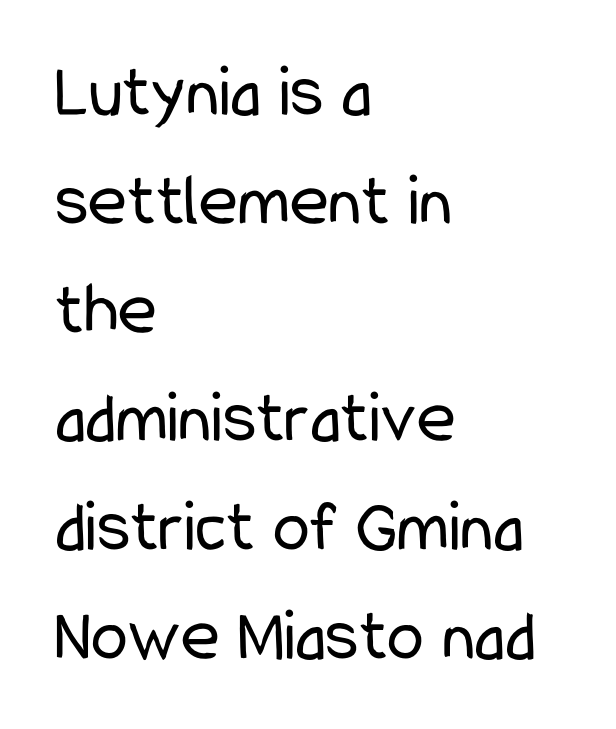
The image shows 74 px regular-weight, condensed sans-serif type, upright; set left-aligned, normal line spacing (1.47x), normal letter spacing, not underlined; low stroke contrast and a medium x-height.
